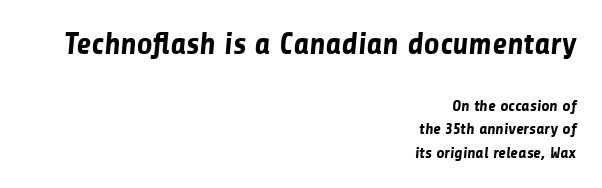
Q: Is the text bold? A: Yes.
Q: Is the typeface a serif or a sans-serif typeface? A: Sans-serif.
Q: Is the text underlined? A: No.
Q: How is the paragraph aligned? A: Right-aligned.
Q: Is the spacing between letters normal or unusually wide? A: Normal.
Q: Is the spacing between lines tight, normal or loose? A: Normal.
Q: Which block of text is set in a larger size, the first (top) or the second (bottom)? A: The first (top) one.
Q: Width (condensed, normal, or wide)? A: Normal.
Q: Stroke contrast? A: Low.
Q: x-height? A: Medium.
Q: Monospaced? A: No.
